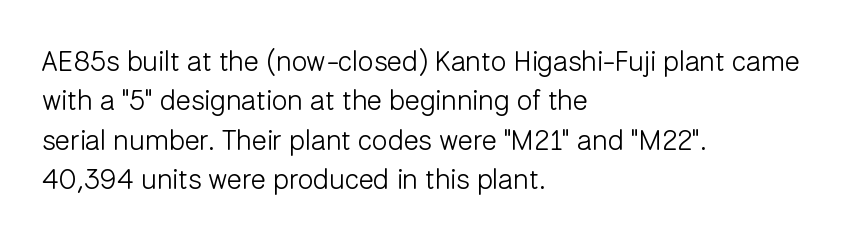
{"serif": "no", "italic": "no", "bold": "no", "weight": "light", "width": "normal", "stroke_contrast": "low", "x_height": "medium", "monospaced": "no", "underline": "no", "align": "left", "line_spacing": "normal", "line_spacing_ratio": 1.41, "letter_spacing": "normal", "letter_spacing_em": 0.0, "glyph_px": 28}
